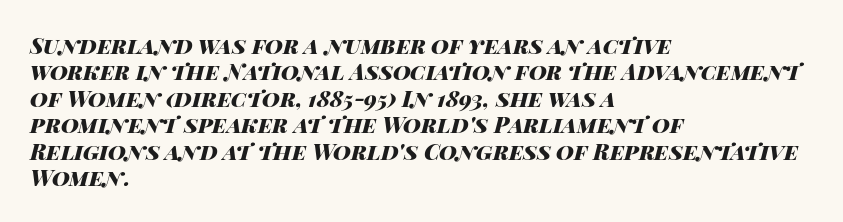
The image shows 22 px bold type, italic (leaning right); set left-aligned, line spacing 1.2x, normal letter spacing, not underlined.
